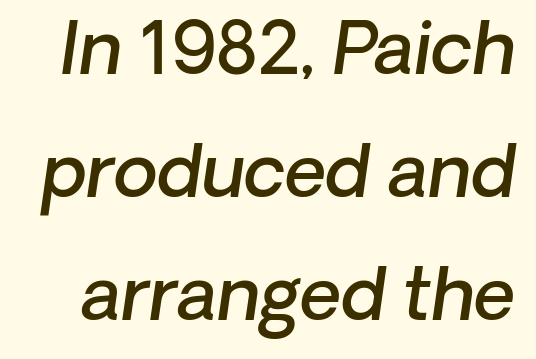
{"italic": "yes", "lean": "right", "slant_degrees": 8, "bold": "semi", "weight": "semibold", "width": "normal", "stroke_contrast": "low", "x_height": "medium", "monospaced": "no", "underline": "no", "line_spacing_ratio": 1.71, "letter_spacing": "normal", "letter_spacing_em": 0.0, "glyph_px": 72}
